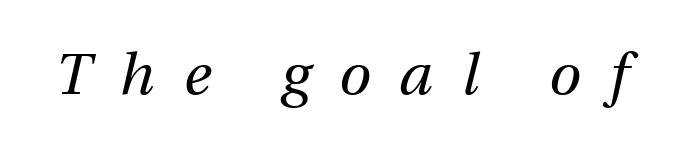
Q: Is the text bold? A: No.
Q: Is the text italic (slanted)? A: Yes, it leans right by about 13 degrees.
Q: Is the text underlined? A: No.
Q: Is the spacing between letters normal or unusually wide? A: Unusually wide.
Q: Width (condensed, normal, or wide)? A: Normal.
Q: Stroke contrast? A: Medium.
Q: x-height? A: Medium.
Q: Monospaced? A: No.
